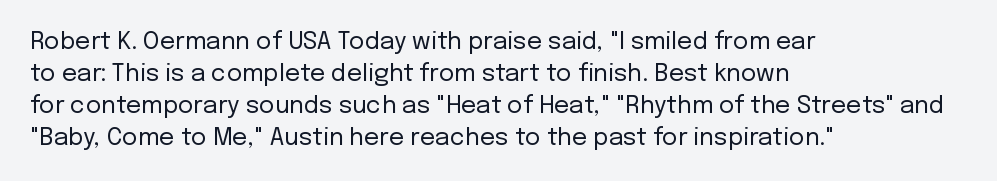
Q: Is the text bold? A: No.
Q: Is the text italic (slanted)? A: No, it is upright.
Q: Is the text underlined? A: No.
Q: How is the paragraph aligned? A: Left-aligned.
Q: Is the spacing between letters normal or unusually wide? A: Normal.
Q: Is the spacing between lines tight, normal or loose? A: Normal.
